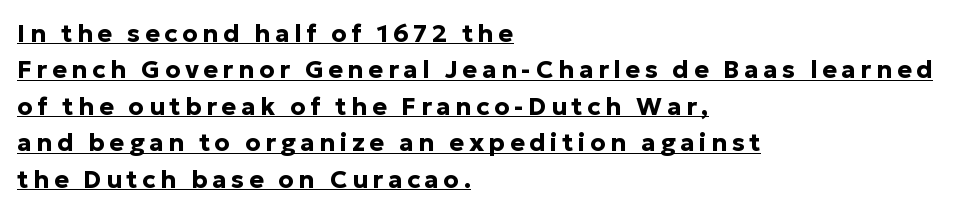
{"italic": "no", "bold": "yes", "underline": "yes", "align": "left", "line_spacing": "normal", "line_spacing_ratio": 1.46, "glyph_px": 25}
